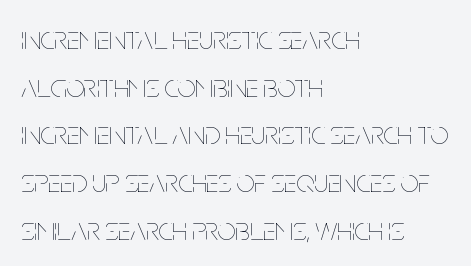
This sample uses plain, unmodified letter spacing. The rag falls on the right side of this text block. The face used here is proportionally spaced, like ordinary book or web type. Notice how descenders clear the ascenders below comfortably — that's standard leading. Descenders hang freely into open space. The letterforms sit at book weight or below.
